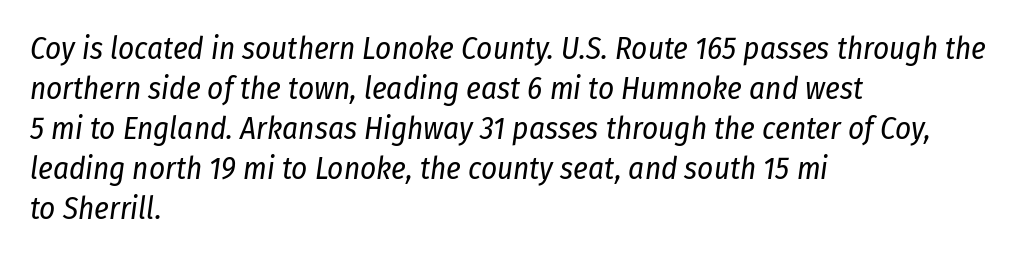
Q: Is the text bold? A: No.
Q: Is the text italic (slanted)? A: Yes, it leans right by about 8 degrees.
Q: Is the text underlined? A: No.
Q: How is the paragraph aligned? A: Left-aligned.
Q: Is the spacing between letters normal or unusually wide? A: Normal.
Q: Is the spacing between lines tight, normal or loose? A: Normal.
Q: Width (condensed, normal, or wide)? A: Condensed.
Q: Stroke contrast? A: Low.
Q: x-height? A: Medium.
Q: Monospaced? A: No.
